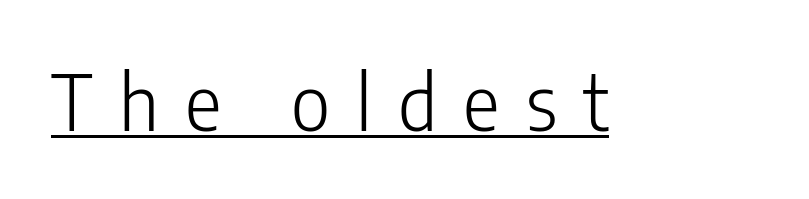
The image shows 77 px light, condensed sans-serif type, upright; set unusually wide letter spacing (+0.34 em), underlined; low stroke contrast and a medium x-height.
